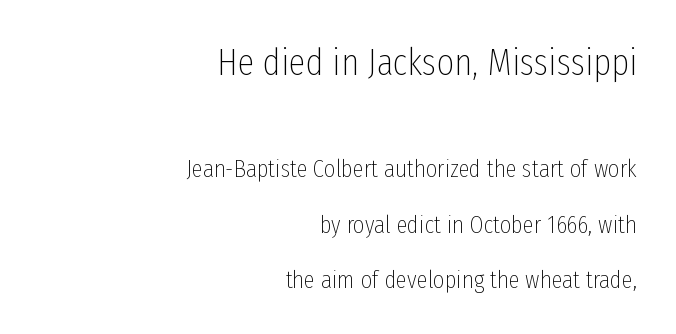
Q: Is the text bold? A: No.
Q: Is the text italic (slanted)? A: No, it is upright.
Q: Is the typeface a serif or a sans-serif typeface? A: Sans-serif.
Q: Is the text underlined? A: No.
Q: How is the paragraph aligned? A: Right-aligned.
Q: Is the spacing between letters normal or unusually wide? A: Normal.
Q: Is the spacing between lines tight, normal or loose? A: Loose.
Q: Which block of text is set in a larger size, the first (top) or the second (bottom)? A: The first (top) one.
Q: Width (condensed, normal, or wide)? A: Condensed.
Q: Stroke contrast? A: Low.
Q: x-height? A: Medium.
Q: Monospaced? A: No.
